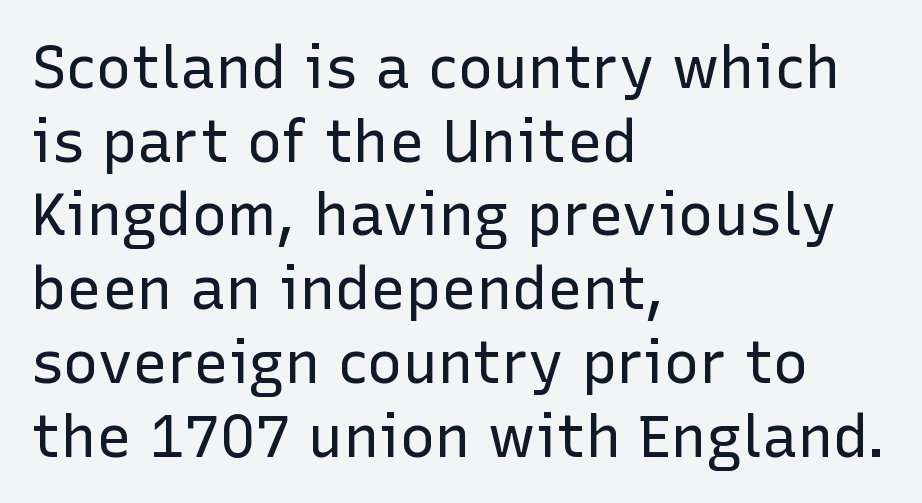
Words float on clear page, feet unadorned. The characters display no serif detailing; their extremities are plain. These lines are rendered in a variable-pitch font. Weight: regular or lighter. Ascenders rise straight up at ninety degrees. The type is set solid horizontally, with unmodified tracking.
